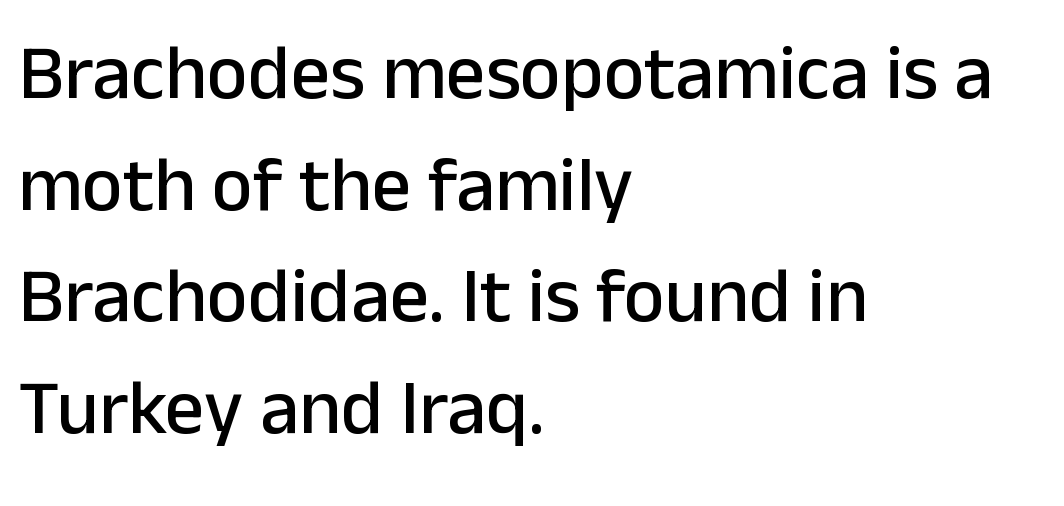
Q: Is the text italic (slanted)? A: No, it is upright.
Q: Is the typeface a serif or a sans-serif typeface? A: Sans-serif.
Q: Is the text underlined? A: No.
Q: How is the paragraph aligned? A: Left-aligned.
Q: Is the spacing between letters normal or unusually wide? A: Normal.
Q: Is the spacing between lines tight, normal or loose? A: Normal.
Q: Width (condensed, normal, or wide)? A: Normal.
Q: Stroke contrast? A: Low.
Q: x-height? A: Medium.
Q: Monospaced? A: No.
